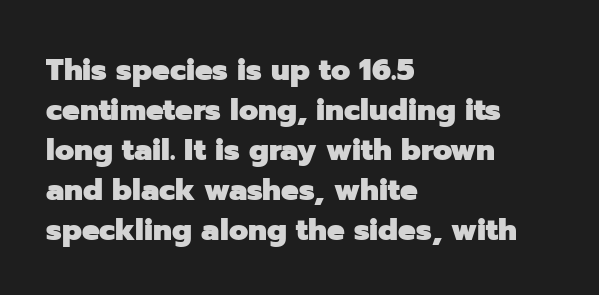
Are there feet on the stems? There aren't — it's a sans. Every row of glyphs begins at an identical x-position on the left. Nobody touched the tracking dial on this one. The letters are bold, with thick, heavy strokes.
